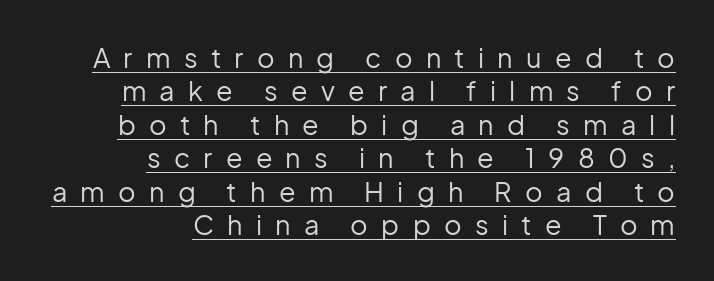
The image shows 27 px text type, upright; set right-aligned, line spacing 1.24x, unusually wide letter spacing (+0.49 em), underlined.
